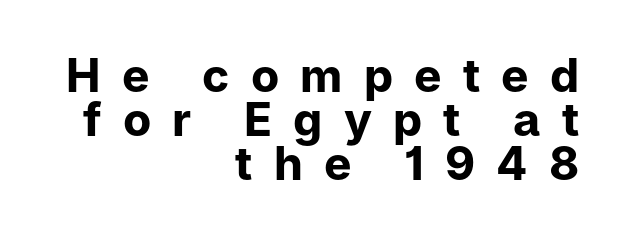
Q: Is the text bold? A: Yes.
Q: Is the text italic (slanted)? A: No, it is upright.
Q: Is the typeface a serif or a sans-serif typeface? A: Sans-serif.
Q: Is the text underlined? A: No.
Q: How is the paragraph aligned? A: Right-aligned.
Q: Is the spacing between letters normal or unusually wide? A: Unusually wide.
Q: Is the spacing between lines tight, normal or loose? A: Tight.
Q: Width (condensed, normal, or wide)? A: Normal.
Q: Stroke contrast? A: Low.
Q: x-height? A: Medium.
Q: Monospaced? A: No.
